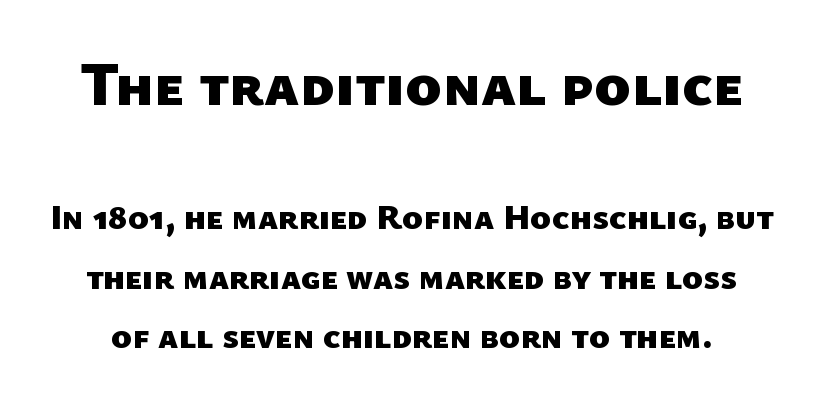
The image shows 61 px heavy sans-serif type; set normal line spacing (1.7x), normal letter spacing, not underlined; the first (top) block is 1.74x larger; low stroke contrast and a medium x-height.
